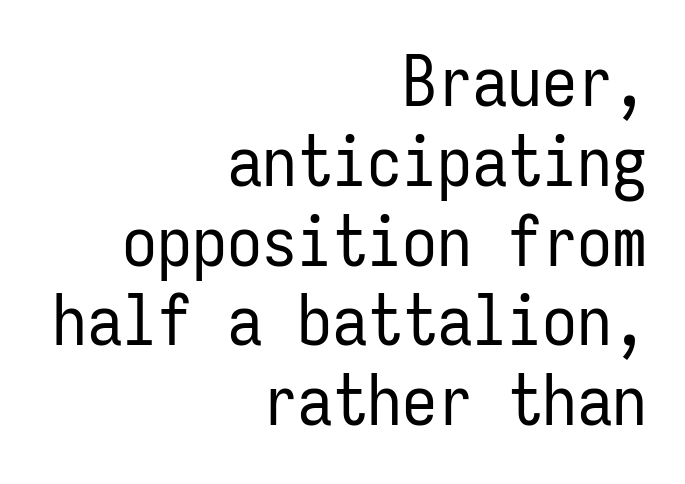
Successive baselines arrive quickly, one right under another. Quick note: underline off. Inter-character spacing is left at the font's built-in metrics. No chunkiness to these letters — they're not bold. This sample uses a sans-serif face. Fixed-width glyphs throughout — classic coding-font behaviour.
